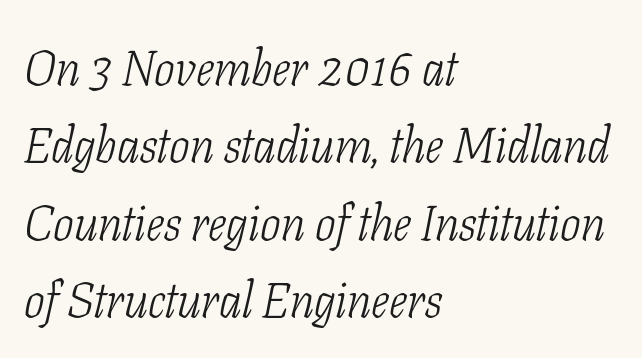
The glyphs look as if they've been sheared to an angle. Caption: standard tracking, unaltered. The cut favours lightness, reaching ordinary text weight at its darkest. Descenders hang freely into open space. A student would call this left alignment; a typographer would say flush left, rag right.
